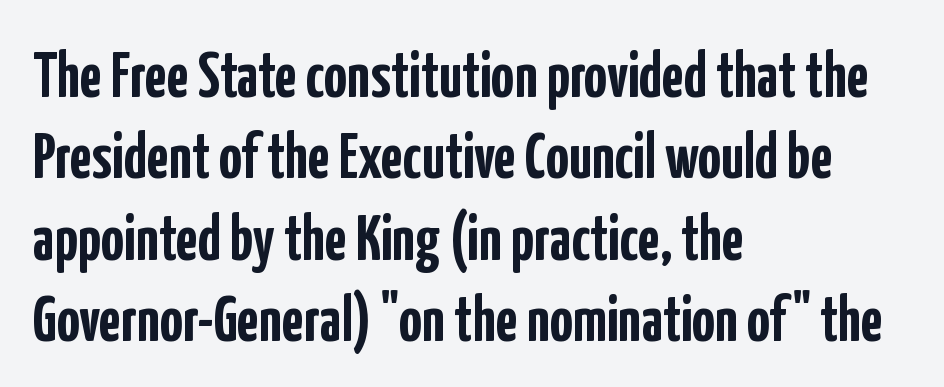
Here the glyphs are tracked normally, forming tight word shapes. Notice how thick the strokes are: this is what a full bold looks like. Are there feet on the stems? There aren't — it's a sans. Typeset ragged right — the left edge is the straight one.
